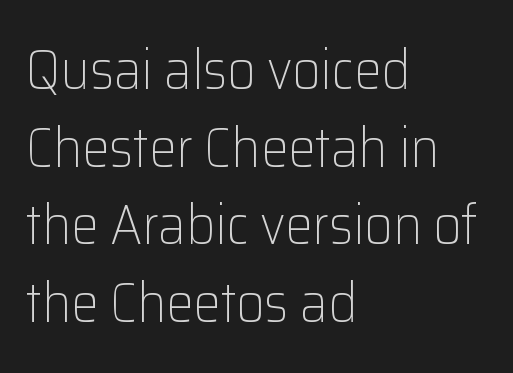
A quiet, ordinary-to-light weight characterises the typeface. Varying glyph widths throughout — classic text-font behaviour. The rendering keeps characters at their native spacing. Baseline-to-baseline distance is the conventional proportion of letter height.
